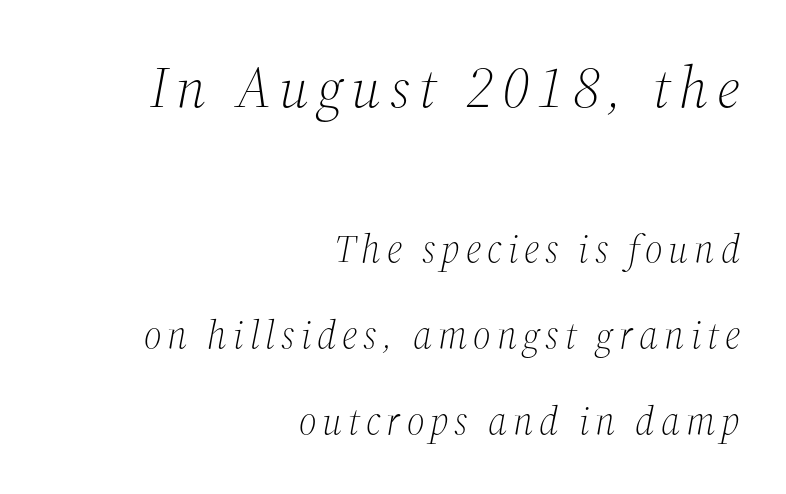
{"serif": "yes", "italic": "yes", "lean": "right", "slant_degrees": 12, "bold": "no", "weight": "light", "width": "normal", "stroke_contrast": "medium", "x_height": "medium", "monospaced": "no", "underline": "no", "align": "right", "line_spacing": "loose", "line_spacing_ratio": 2.21, "larger_block": "first", "size_ratio": 1.49, "glyph_px": 58}
